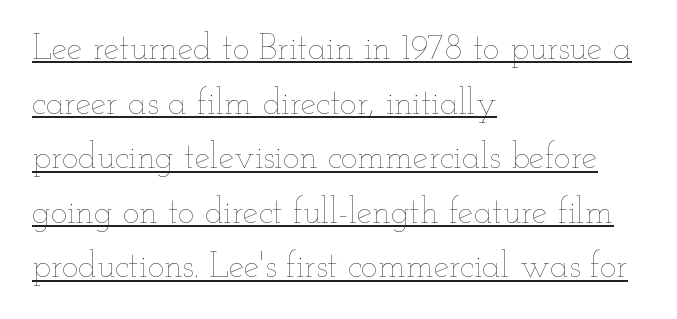
Nobody touched the tracking dial on this one. Typeset ragged right — the left edge is the straight one. Compared with undecorated copy, this sample adds a rule below the words. Looks like regular typesetting: each glyph gets only the width it needs. Vertical strokes here are truly vertical.
